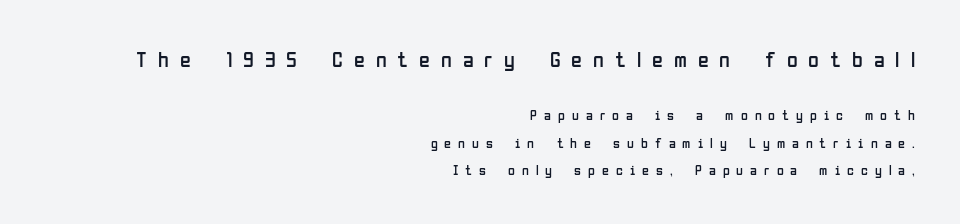
The image shows 22 px text type, upright; set right-aligned, loose line spacing (1.97x), unusually wide letter spacing (+0.5 em), not underlined; the first (top) block is 1.57x larger.
